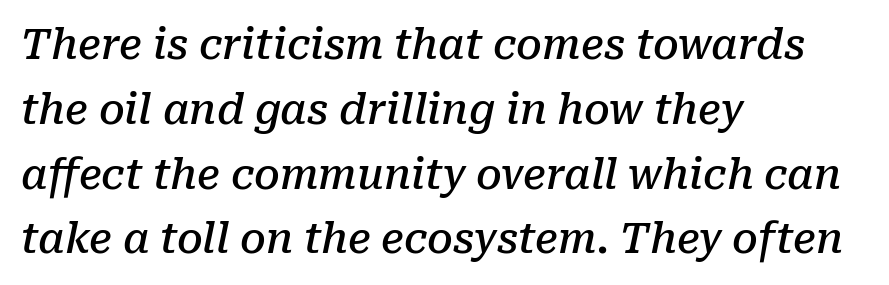
Students, note that the glyphs here touch the page at normal intervals. Proportional: the letters do not fall into vertical columns. The letters carry serifs — small finishing strokes at the ends of their stems. An italicized treatment has been applied to the whole sample. Students, observe: this is what conventionally led text looks like.
